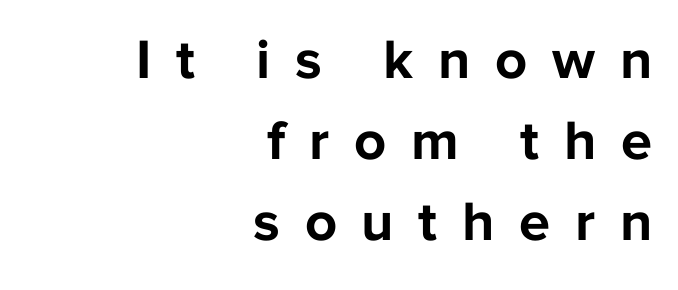
{"serif": "no", "italic": "no", "bold": "yes", "weight": "bold", "width": "normal", "stroke_contrast": "low", "x_height": "medium", "monospaced": "no", "underline": "no", "align": "right", "line_spacing": "normal", "line_spacing_ratio": 1.45, "letter_spacing": "wide", "letter_spacing_em": 0.44, "glyph_px": 56}
